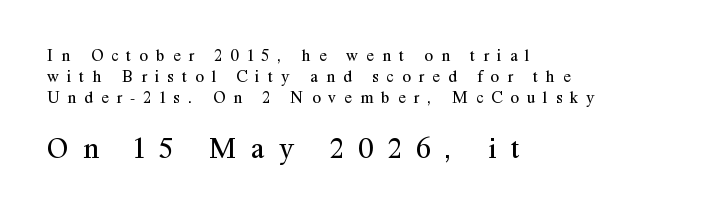
The image shows 30 px regular-weight serif type, upright; set left-aligned, line spacing 1.23x, unusually wide letter spacing (+0.48 em), not underlined; the second (bottom) block is 1.76x larger; medium stroke contrast and a medium x-height.
